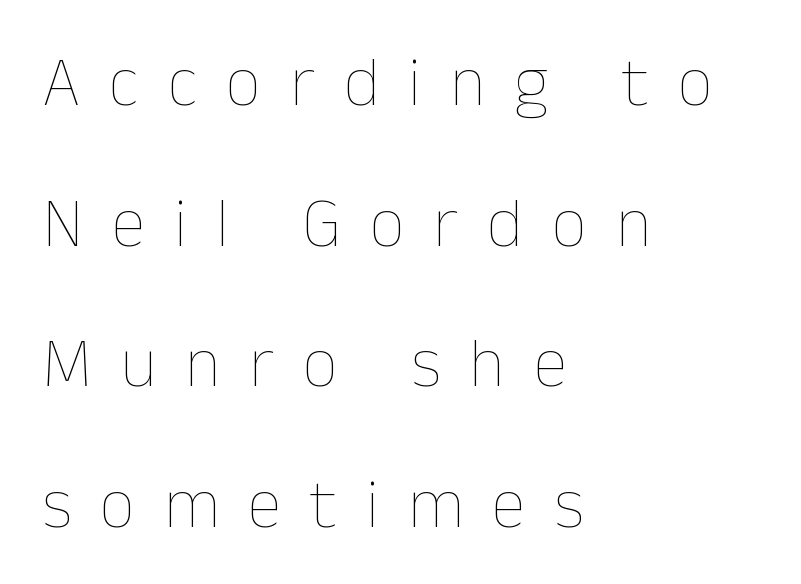
Teacher's note: observe the even left margin — that is flush-left alignment. No chunkiness to these letters — they're not bold. Ordinary non-slanted type is in use. Quick note: underline off.
